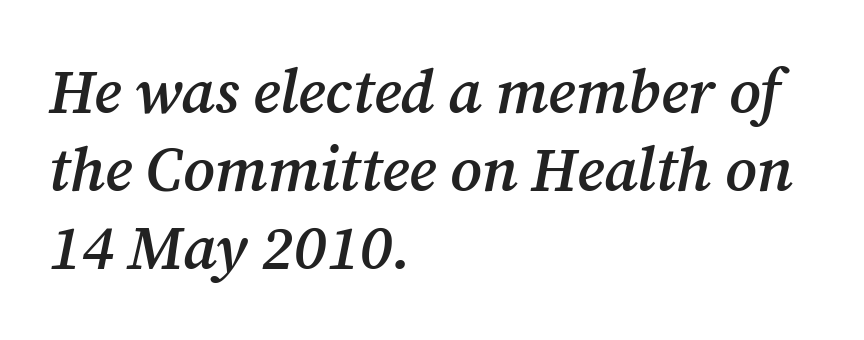
The image shows 61 px semibold serif type, italic (leaning right); set left-aligned, normal line spacing (1.28x), normal letter spacing, not underlined; medium stroke contrast and a medium x-height.
